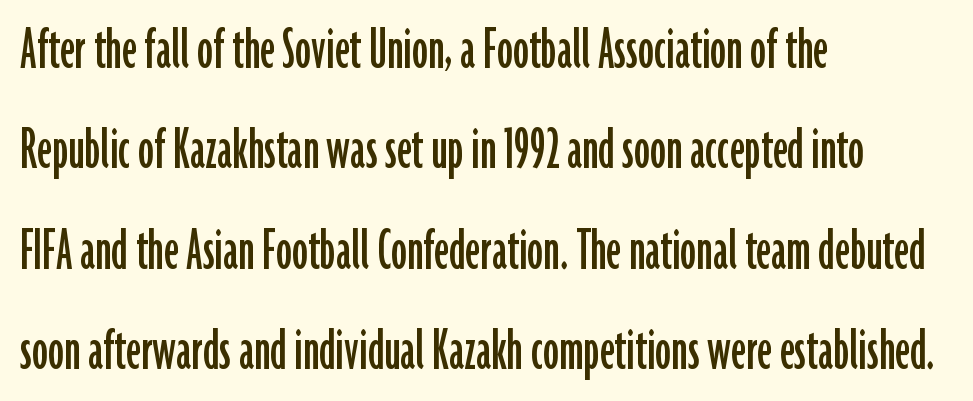
Evenly set lines give the paragraph a standard silhouette. The typography opts for an upright posture over an oblique one. This sample has the flowing, uneven cadence of proportional lettering. Quick note: underline off. This rendering uses left alignment, leaving the right contour irregular. To sum up the face: it is a sans, with no serifs.
